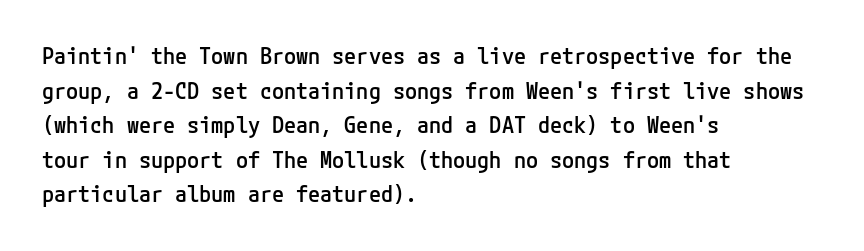
The image shows 22 px text type, upright; set left-aligned, normal line spacing (1.57x), normal letter spacing, not underlined.
